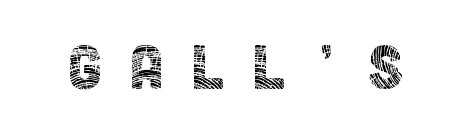
{"serif": "no", "italic": "no", "bold": "no", "weight": "thin", "width": "condensed", "x_height": "large", "monospaced": "no", "underline": "no", "letter_spacing": "wide", "letter_spacing_em": 0.34, "glyph_px": 79}
